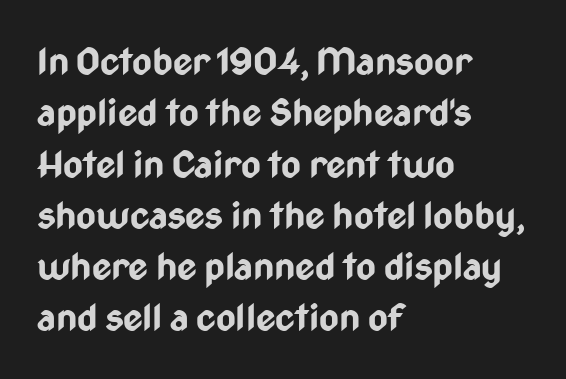
Varying glyph widths throughout — classic text-font behaviour. The paragraph shown leans on its left margin. I'd describe the lettering as bold — thick and assertive. Italic? Not at all — the glyphs are vertical. Typographically, this falls in the sans-serif category.
